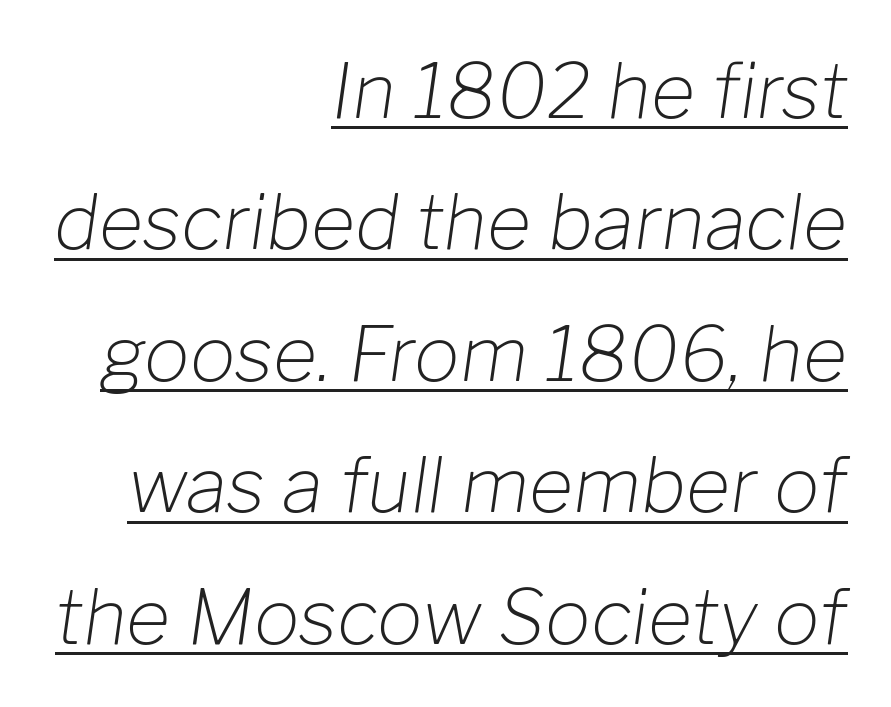
Q: Is the text bold? A: No.
Q: Is the text italic (slanted)? A: Yes, it leans right by about 8 degrees.
Q: Is the text underlined? A: Yes.
Q: How is the paragraph aligned? A: Right-aligned.
Q: Is the spacing between letters normal or unusually wide? A: Normal.
Q: Width (condensed, normal, or wide)? A: Normal.
Q: Stroke contrast? A: Low.
Q: x-height? A: Medium.
Q: Monospaced? A: No.
